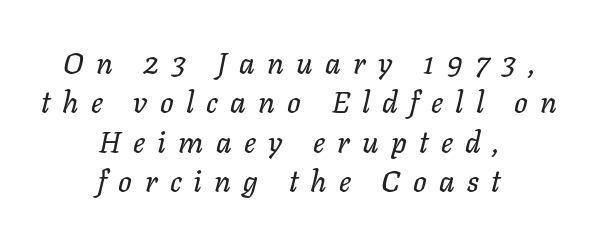
Q: Is the text italic (slanted)? A: Yes, it leans right by about 11 degrees.
Q: Is the text underlined? A: No.
Q: How is the paragraph aligned? A: Centered.
Q: Is the spacing between letters normal or unusually wide? A: Unusually wide.
Q: Is the spacing between lines tight, normal or loose? A: Normal.
Q: Width (condensed, normal, or wide)? A: Normal.
Q: Stroke contrast? A: Low.
Q: x-height? A: Medium.
Q: Monospaced? A: No.
